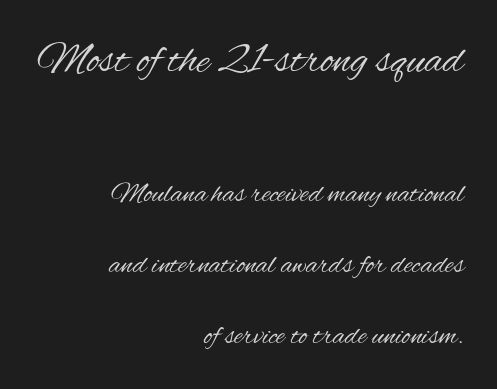
Q: Is the text bold? A: No.
Q: Is the text italic (slanted)? A: Yes.
Q: Is the typeface a serif or a sans-serif typeface? A: Sans-serif.
Q: Is the text underlined? A: No.
Q: How is the paragraph aligned? A: Right-aligned.
Q: Is the spacing between letters normal or unusually wide? A: Normal.
Q: Is the spacing between lines tight, normal or loose? A: Loose.
Q: Which block of text is set in a larger size, the first (top) or the second (bottom)? A: The first (top) one.
Q: Width (condensed, normal, or wide)? A: Condensed.
Q: Stroke contrast? A: Medium.
Q: x-height? A: Small.
Q: Monospaced? A: No.
